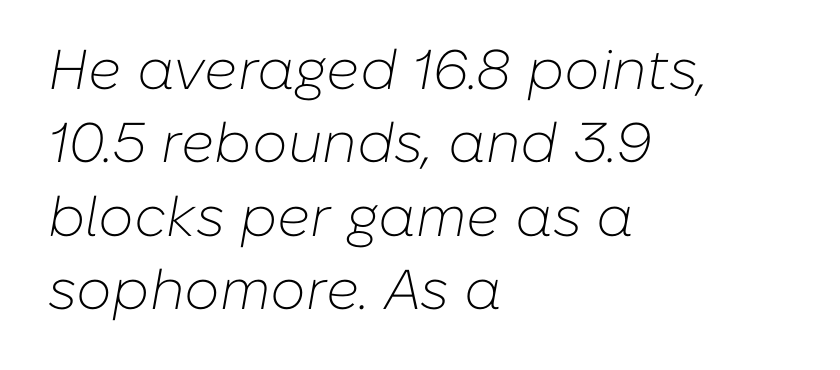
Q: Is the text bold? A: No.
Q: Is the text italic (slanted)? A: Yes, it leans right by about 10 degrees.
Q: Is the text underlined? A: No.
Q: How is the paragraph aligned? A: Left-aligned.
Q: Is the spacing between letters normal or unusually wide? A: Normal.
Q: Is the spacing between lines tight, normal or loose? A: Normal.
Q: Width (condensed, normal, or wide)? A: Normal.
Q: Stroke contrast? A: Low.
Q: x-height? A: Medium.
Q: Monospaced? A: No.
